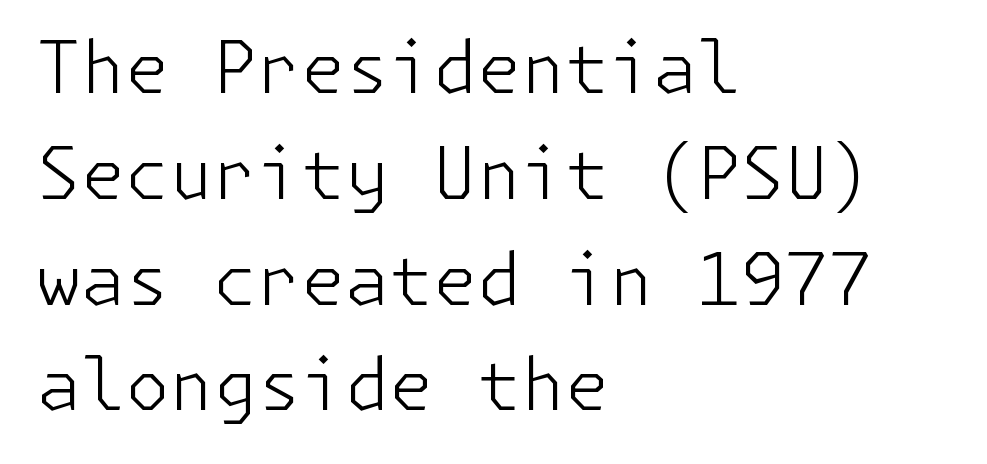
{"serif": "no", "italic": "no", "bold": "no", "weight": "light", "width": "normal", "stroke_contrast": "low", "x_height": "medium", "underline": "no", "align": "left", "line_spacing": "normal", "line_spacing_ratio": 1.49, "letter_spacing": "normal", "letter_spacing_em": 0.0, "glyph_px": 71}
